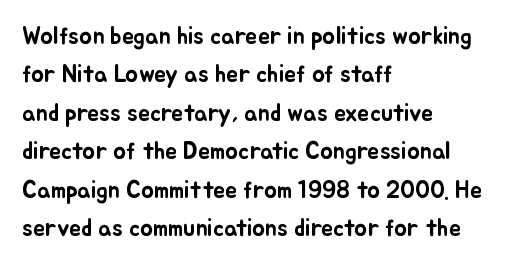
{"italic": "no", "underline": "no", "align": "left", "line_spacing": "normal", "line_spacing_ratio": 1.6, "letter_spacing": "normal", "letter_spacing_em": 0.0, "glyph_px": 24}
